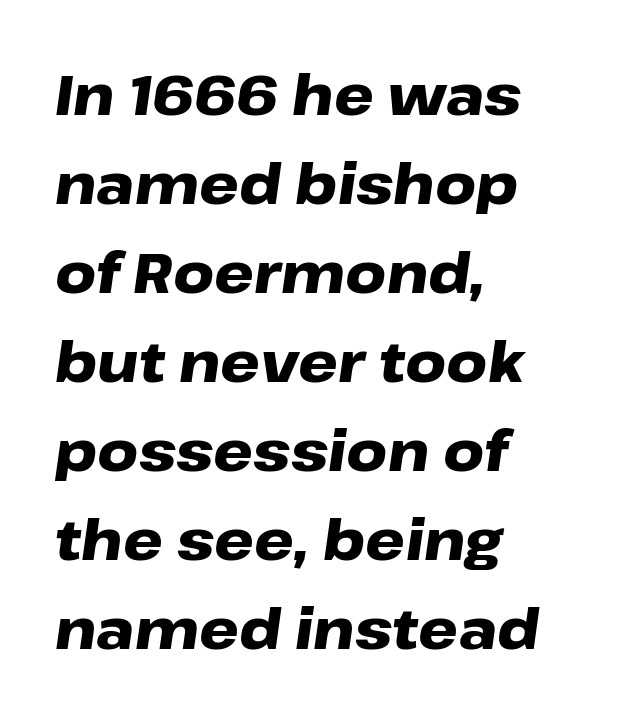
{"italic": "yes", "lean": "right", "slant_degrees": 8, "bold": "yes", "weight": "heavy", "width": "wide", "stroke_contrast": "low", "x_height": "medium", "monospaced": "no", "underline": "no", "align": "left", "line_spacing": "normal", "line_spacing_ratio": 1.59, "letter_spacing": "normal", "letter_spacing_em": 0.0, "glyph_px": 56}
